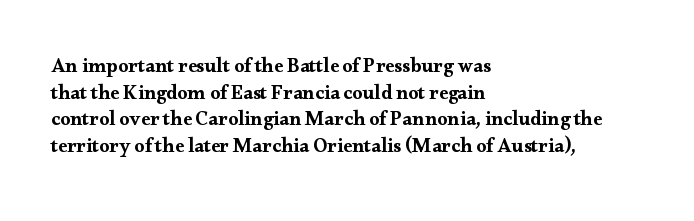
Q: Is the text italic (slanted)? A: No, it is upright.
Q: Is the text underlined? A: No.
Q: How is the paragraph aligned? A: Left-aligned.
Q: Is the spacing between letters normal or unusually wide? A: Normal.
Q: Is the spacing between lines tight, normal or loose? A: Normal.
